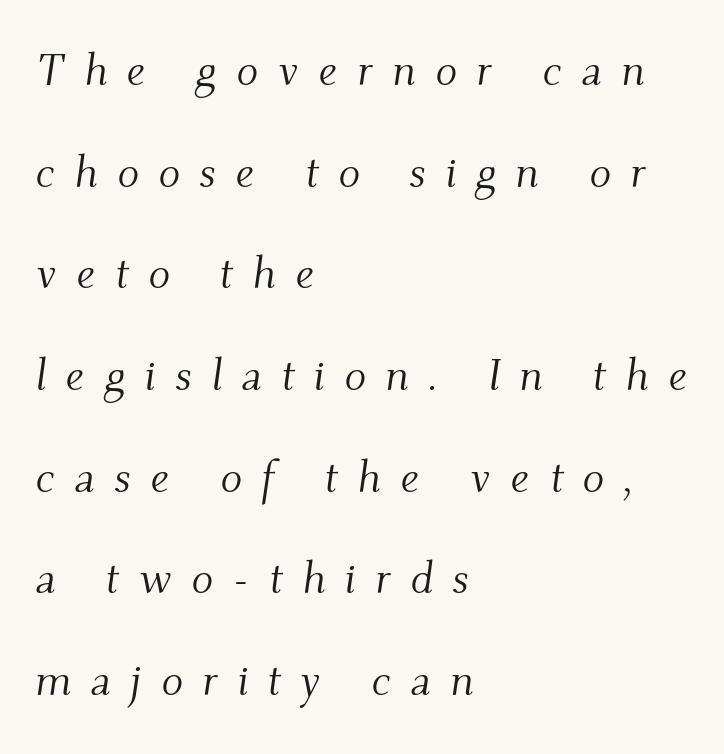
The typography opts for an oblique posture over an upright one. Airy leading. Does the type have serifs? Yes, each stem ends in a small foot. Typeset ragged right — the left edge is the straight one. A bare baseline throughout the passage.
